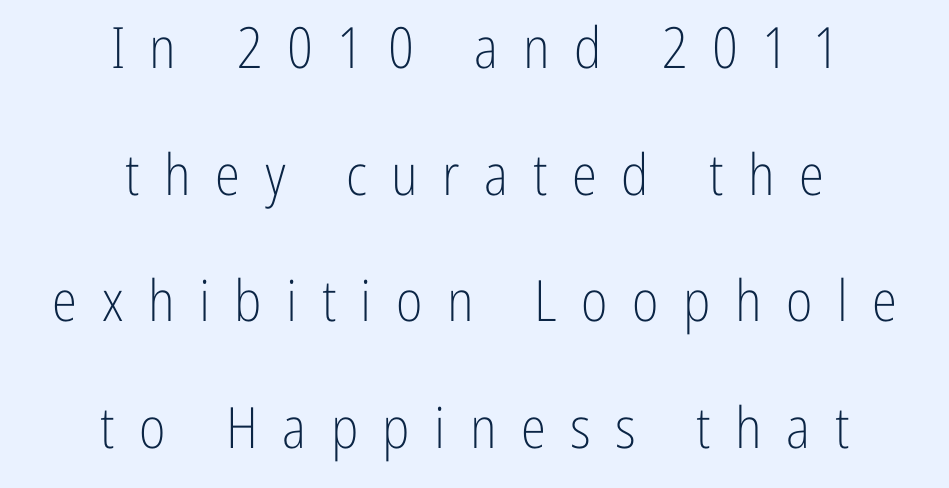
The image shows 57 px light, condensed sans-serif type, upright; set centered, loose line spacing (2.22x), unusually wide letter spacing (+0.43 em), not underlined; low stroke contrast and a medium x-height.
